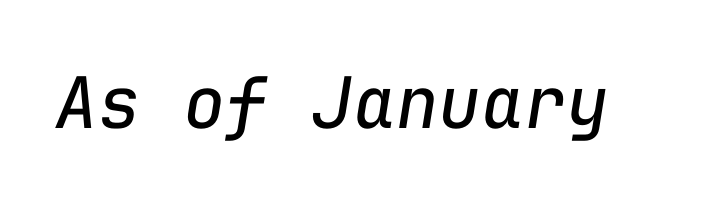
The image shows 71 px regular-weight type, italic (leaning right), monospaced; set normal letter spacing, not underlined; low stroke contrast and a medium x-height.
